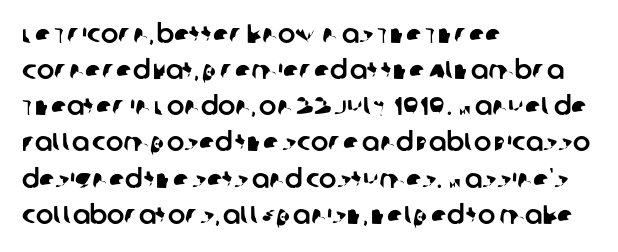
The image shows 26 px text type; set left-aligned, normal line spacing (1.39x), normal letter spacing, not underlined.
